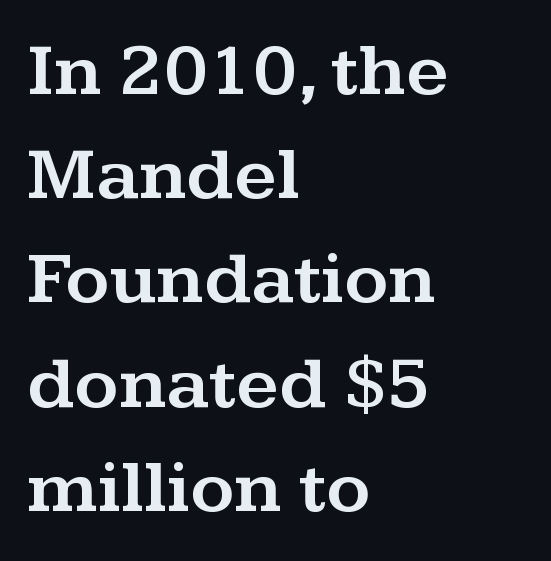
Q: Is the text italic (slanted)? A: No, it is upright.
Q: Is the typeface a serif or a sans-serif typeface? A: Serif.
Q: Is the text underlined? A: No.
Q: How is the paragraph aligned? A: Left-aligned.
Q: Is the spacing between letters normal or unusually wide? A: Normal.
Q: Is the spacing between lines tight, normal or loose? A: Normal.
Q: Width (condensed, normal, or wide)? A: Wide.
Q: Stroke contrast? A: Medium.
Q: x-height? A: Medium.
Q: Monospaced? A: No.
